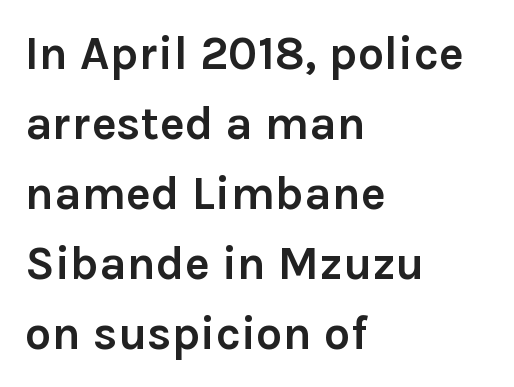
Q: Is the text bold? A: Yes.
Q: Is the text italic (slanted)? A: No, it is upright.
Q: Is the typeface a serif or a sans-serif typeface? A: Sans-serif.
Q: Is the text underlined? A: No.
Q: How is the paragraph aligned? A: Left-aligned.
Q: Is the spacing between letters normal or unusually wide? A: Normal.
Q: Is the spacing between lines tight, normal or loose? A: Normal.
Q: Width (condensed, normal, or wide)? A: Normal.
Q: Stroke contrast? A: Low.
Q: x-height? A: Medium.
Q: Monospaced? A: No.
